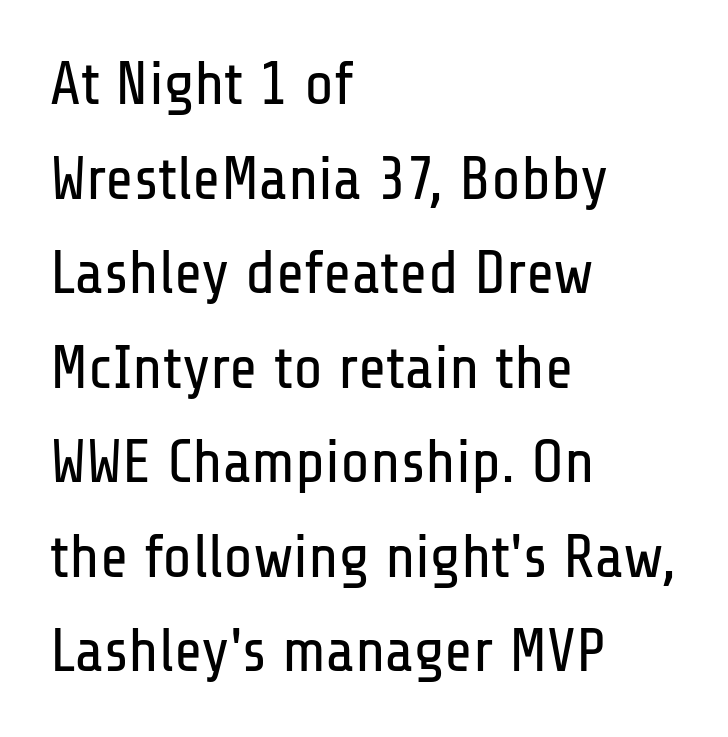
Q: Is the text bold? A: No.
Q: Is the text italic (slanted)? A: No, it is upright.
Q: Is the typeface a serif or a sans-serif typeface? A: Sans-serif.
Q: Is the text underlined? A: No.
Q: How is the paragraph aligned? A: Left-aligned.
Q: Is the spacing between letters normal or unusually wide? A: Normal.
Q: Is the spacing between lines tight, normal or loose? A: Normal.
Q: Width (condensed, normal, or wide)? A: Condensed.
Q: Stroke contrast? A: Low.
Q: x-height? A: Medium.
Q: Monospaced? A: No.
